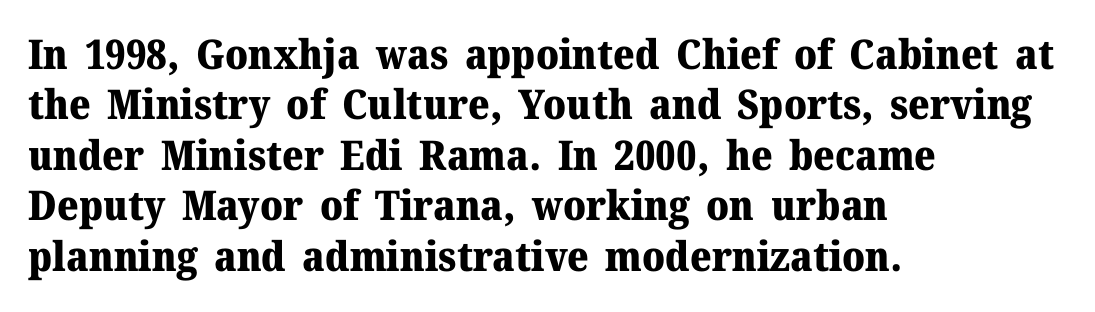
{"serif": "yes", "italic": "no", "bold": "yes", "weight": "heavy", "width": "normal", "stroke_contrast": "medium", "x_height": "medium", "monospaced": "no", "underline": "no", "align": "left", "line_spacing_ratio": 1.23, "letter_spacing": "normal", "letter_spacing_em": 0.0, "glyph_px": 41}
